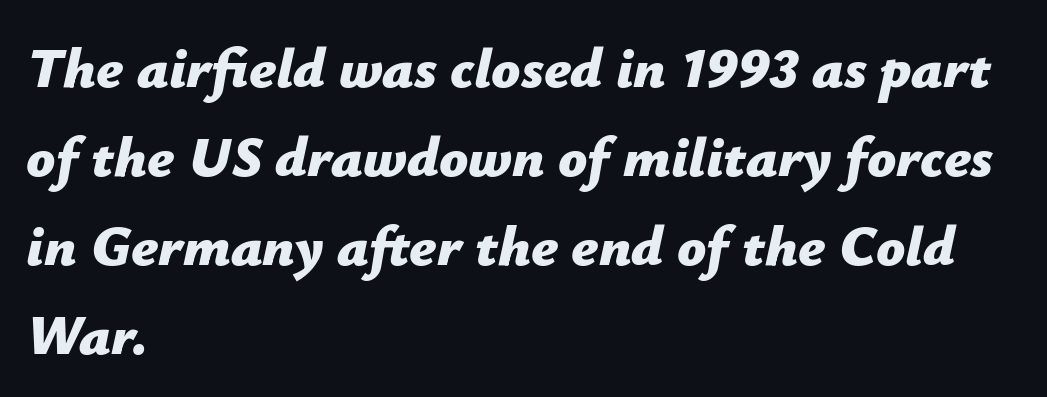
{"italic": "yes", "lean": "right", "slant_degrees": 12, "bold": "yes", "weight": "bold", "width": "normal", "stroke_contrast": "low", "x_height": "medium", "monospaced": "no", "underline": "no", "align": "left", "line_spacing": "normal", "line_spacing_ratio": 1.56, "letter_spacing": "normal", "letter_spacing_em": 0.0, "glyph_px": 57}
